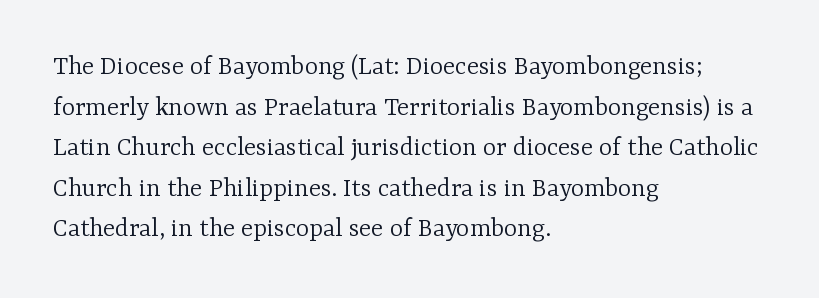
The image shows 28 px light serif type, upright; set left-aligned, normal line spacing (1.45x), normal letter spacing, not underlined; low stroke contrast and a medium x-height.
